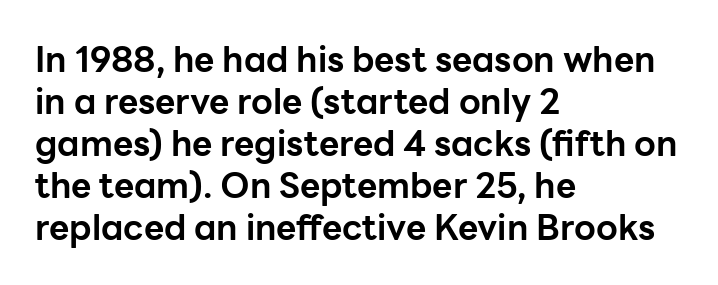
The image shows 35 px bold sans-serif type, upright; set left-aligned, line spacing 1.2x, normal letter spacing, not underlined; low stroke contrast and a medium x-height.
